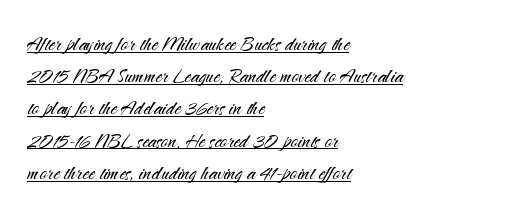
Compared with a centered layout, this one pins lines to the left instead. The sample's only ornament is a line tracing under the words. The letterforms sit at book weight or below. Spacing between characters is what you'd get straight out of the box. Evenly set lines give the paragraph a standard silhouette.
